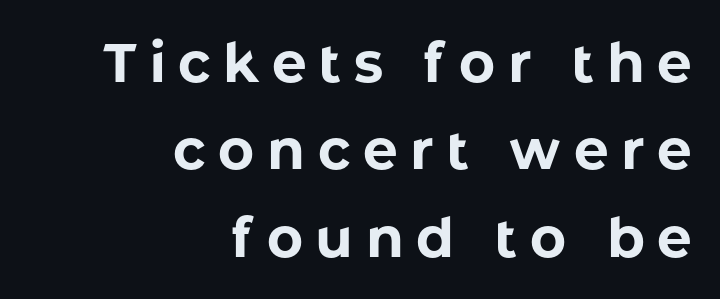
These lines are rendered in a variable-pitch font. The strokes are fattened all the way to bold. The typography opts for an upright posture over an oblique one. Vertically, the passage feels balanced, rows spaced as you'd expect.
